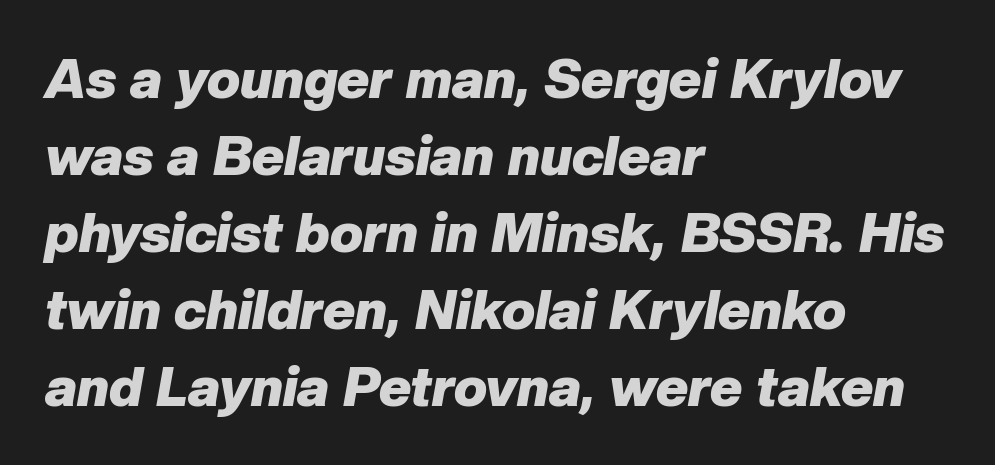
The image shows 55 px heavy type, italic (leaning right); set left-aligned, normal line spacing (1.4x), normal letter spacing, not underlined; low stroke contrast and a medium x-height.
